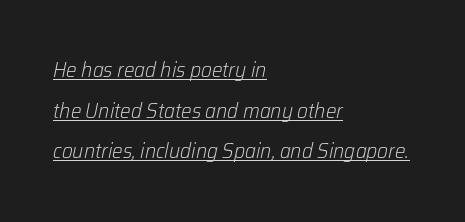
Q: Is the text bold? A: No.
Q: Is the text italic (slanted)? A: Yes, it leans right by about 12 degrees.
Q: Is the text underlined? A: Yes.
Q: How is the paragraph aligned? A: Left-aligned.
Q: Is the spacing between letters normal or unusually wide? A: Normal.
Q: Is the spacing between lines tight, normal or loose? A: Loose.
